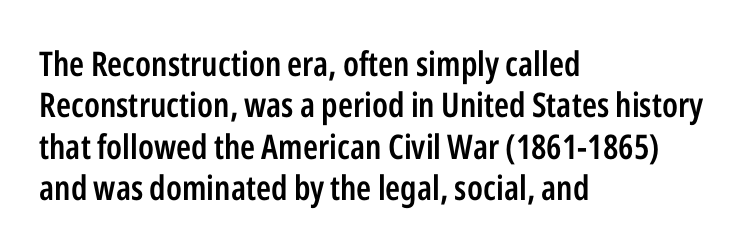
{"serif": "no", "italic": "no", "bold": "semi", "weight": "semibold", "width": "condensed", "stroke_contrast": "low", "x_height": "medium", "monospaced": "no", "underline": "no", "align": "left", "line_spacing_ratio": 1.22, "letter_spacing": "normal", "letter_spacing_em": 0.0, "glyph_px": 34}
